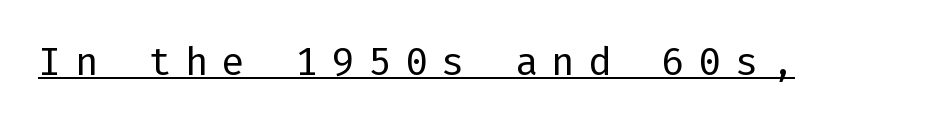
The image shows 39 px regular-weight sans-serif type, upright; set unusually wide letter spacing (+0.34 em), underlined; low stroke contrast and a medium x-height.
